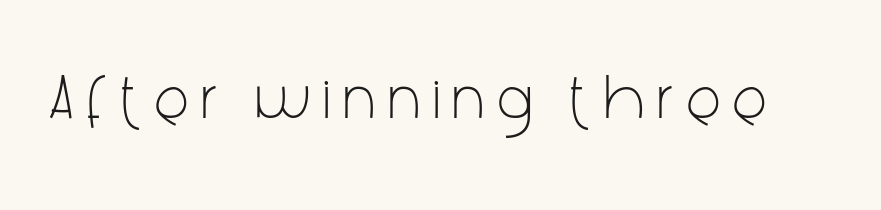
{"serif": "no", "italic": "no", "bold": "no", "weight": "light", "width": "condensed", "stroke_contrast": "low", "x_height": "medium", "monospaced": "no", "underline": "no", "letter_spacing": "wide", "letter_spacing_em": 0.24, "glyph_px": 62}
